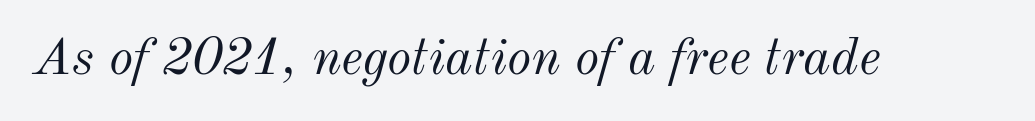
Bold? No — there's no thickening of the strokes. Students, note that the glyphs here touch the page at normal intervals. Style check: oblique. Bare-footed words on every line.
